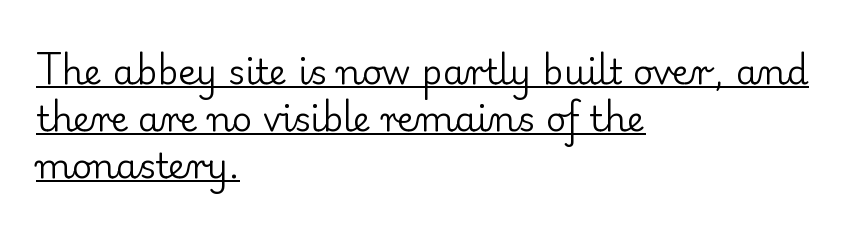
The letters advance in unequal steps, a hallmark of proportional type. The line-height multiplier appears to be the usual default. Reading down the block, your eye returns to a fixed left position each line. This sample carries an underscore along the baseline area.
